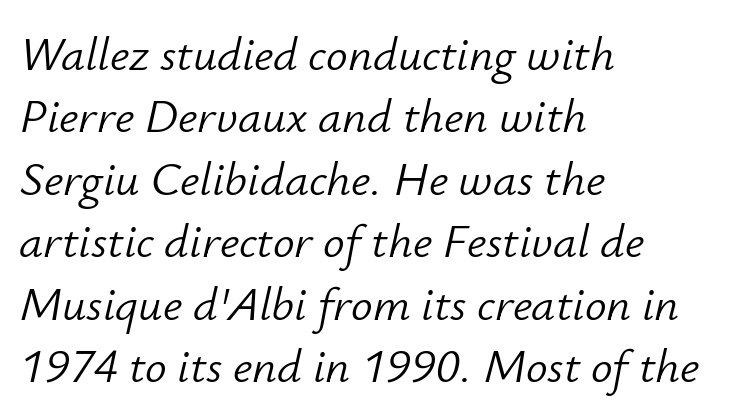
Stems and bowls with no extra thickness — not bold. This sample has the flowing, uneven cadence of proportional lettering. Descenders hang freely into open space. The type is set solid horizontally, with unmodified tracking.
